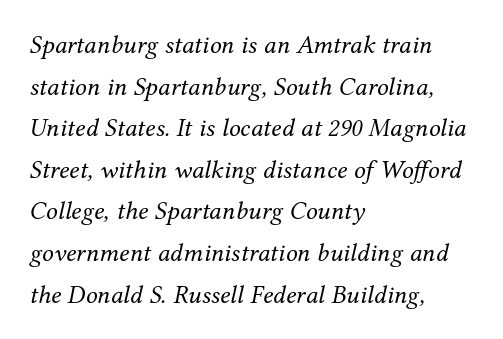
The image shows 26 px text type, italic (leaning right); set left-aligned, normal line spacing (1.6x), normal letter spacing, not underlined.
